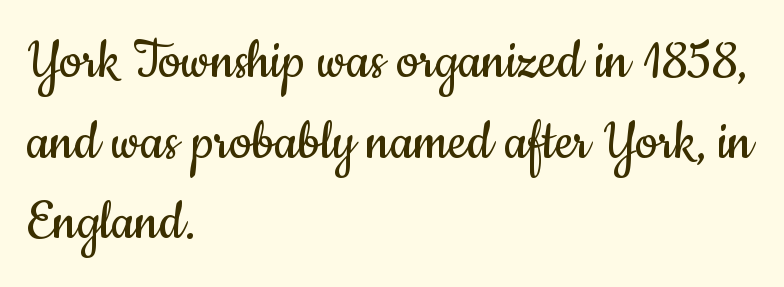
The type family on display is of the sans-serif kind. The letters look calm and open, with moderate or lighter stems. Horizontal alignment here is leftward, the default for most running prose. Is this a fixed-width face? No — the glyphs have proportional, varying widths.
